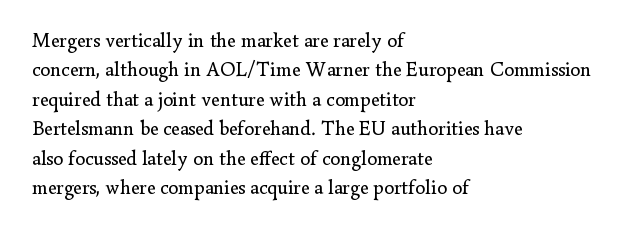
Q: Is the text bold? A: No.
Q: Is the text italic (slanted)? A: No, it is upright.
Q: Is the text underlined? A: No.
Q: How is the paragraph aligned? A: Left-aligned.
Q: Is the spacing between letters normal or unusually wide? A: Normal.
Q: Is the spacing between lines tight, normal or loose? A: Normal.
